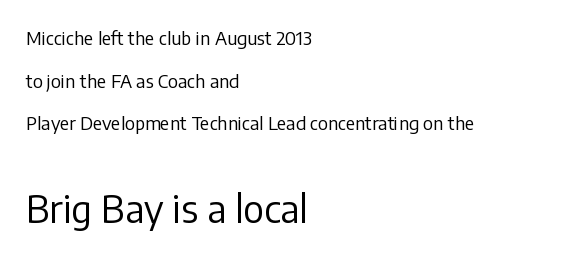
{"serif": "no", "italic": "no", "bold": "no", "weight": "regular", "width": "normal", "stroke_contrast": "low", "x_height": "medium", "monospaced": "no", "underline": "no", "align": "left", "line_spacing": "loose", "line_spacing_ratio": 2.37, "letter_spacing": "normal", "letter_spacing_em": 0.0, "larger_block": "second", "size_ratio": 2.06, "glyph_px": 37}
